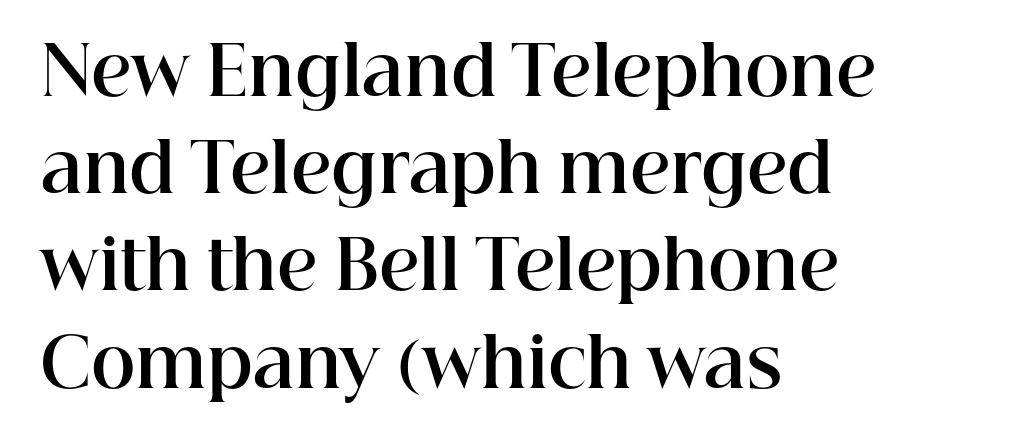
{"serif": "yes", "italic": "no", "bold": "yes", "weight": "bold", "width": "normal", "stroke_contrast": "high", "x_height": "medium", "monospaced": "no", "underline": "no", "align": "left", "line_spacing": "normal", "line_spacing_ratio": 1.43, "letter_spacing": "normal", "letter_spacing_em": 0.0, "glyph_px": 68}
